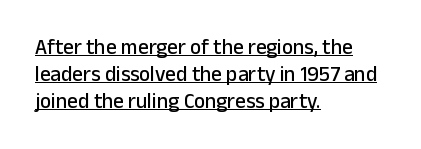
Has an underline been added? It has. If you measured baseline to baseline, you'd find a middling distance. A student would call this left alignment; a typographer would say flush left, rag right. The letters stand straight up with perfectly vertical stems. Honestly, the letter spacing is just normal — you wouldn't notice it.
